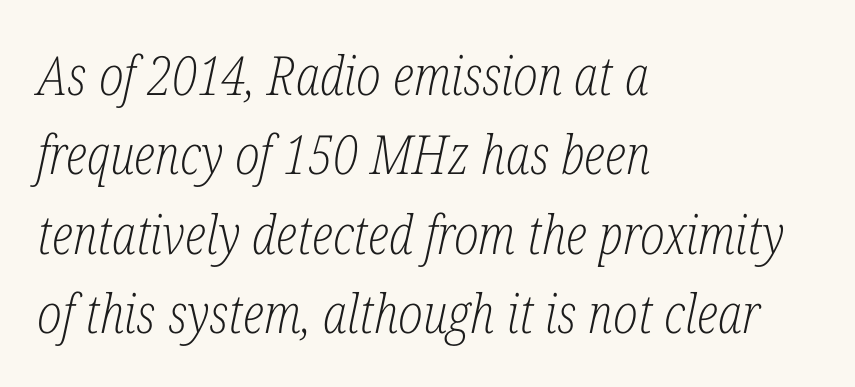
{"serif": "yes", "italic": "yes", "lean": "right", "slant_degrees": 12, "bold": "no", "weight": "light", "width": "condensed", "stroke_contrast": "low", "x_height": "medium", "monospaced": "no", "underline": "no", "align": "left", "line_spacing": "normal", "line_spacing_ratio": 1.47, "letter_spacing": "normal", "letter_spacing_em": 0.0, "glyph_px": 54}
